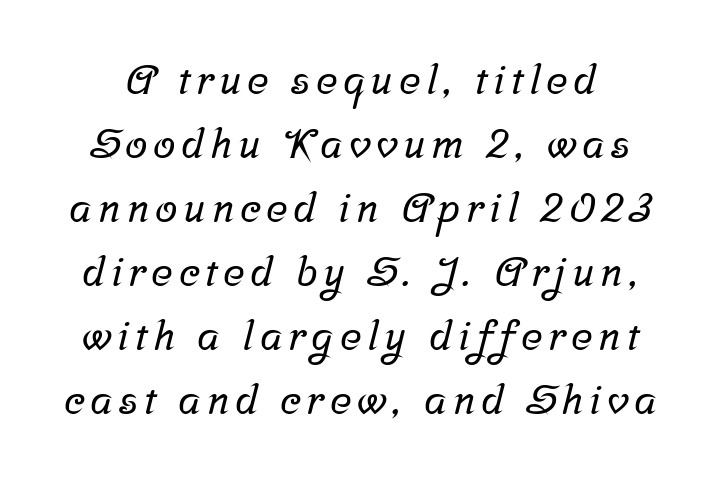
Q: Is the text underlined? A: No.
Q: Is the spacing between lines tight, normal or loose? A: Normal.
Q: Width (condensed, normal, or wide)? A: Normal.
Q: Stroke contrast? A: Low.
Q: x-height? A: Medium.
Q: Monospaced? A: No.
